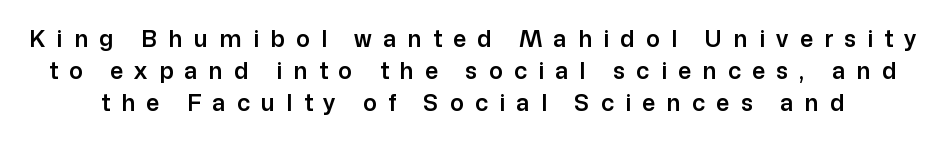
The image shows 23 px text type, upright; set normal line spacing (1.4x), unusually wide letter spacing (+0.49 em), not underlined.
